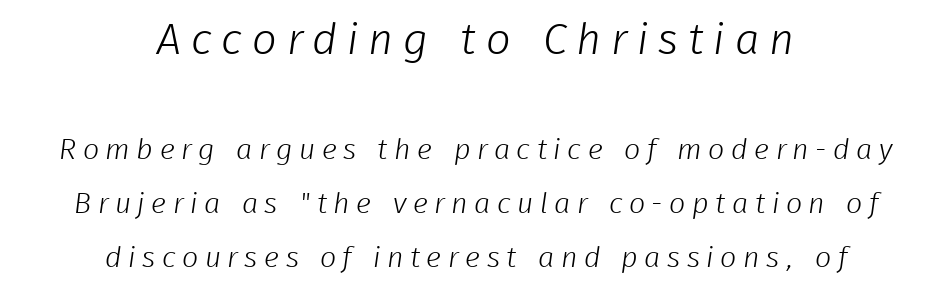
You could not count columns in this text — the font is proportionally spaced. Letters have the restrained weight of plain body copy at most. Reading down the block, each line starts at a different indent, mirrored at its end. The letterforms stand isolated, each surrounded by extra space. The initial chunk of copy outweighs the following chunk in type size.
